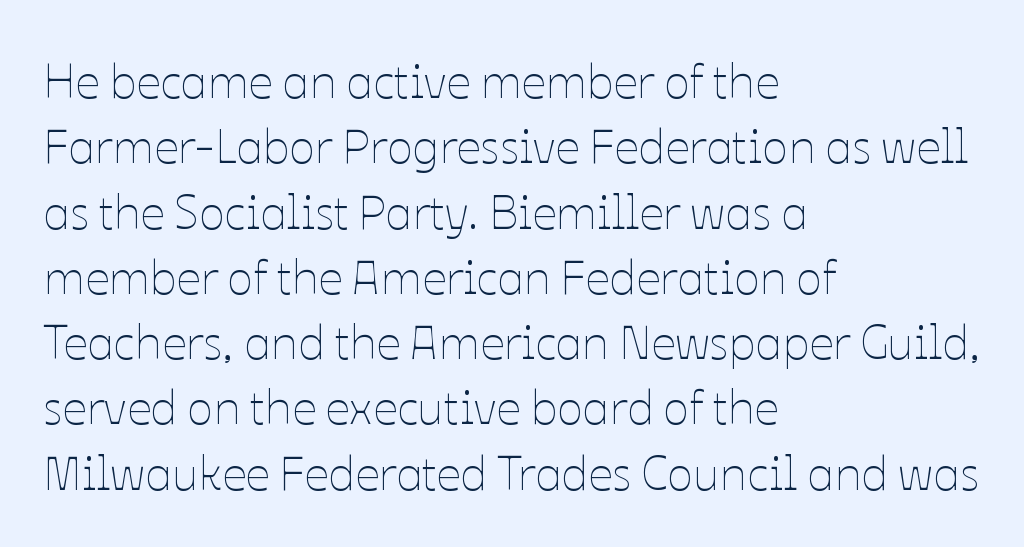
The image shows 48 px thin type, upright; set left-aligned, normal line spacing (1.36x), normal letter spacing, not underlined; low stroke contrast and a medium x-height.
